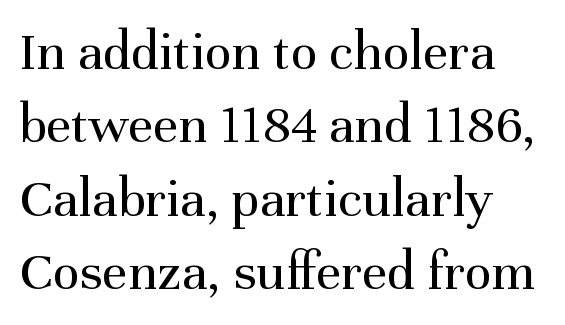
{"serif": "yes", "italic": "no", "bold": "no", "weight": "regular", "width": "normal", "stroke_contrast": "medium", "x_height": "medium", "monospaced": "no", "underline": "no", "line_spacing": "normal", "line_spacing_ratio": 1.31, "letter_spacing": "normal", "letter_spacing_em": 0.0, "glyph_px": 56}
